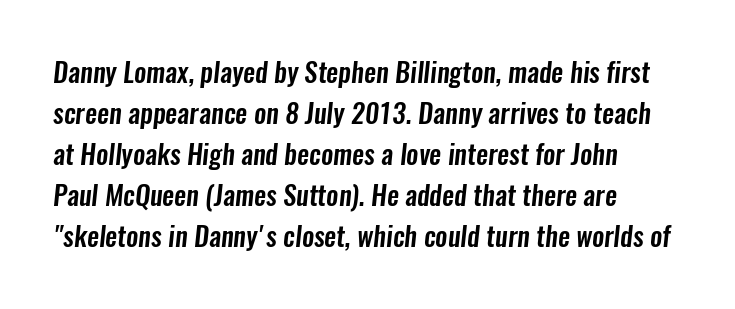
{"underline": "no", "align": "left", "line_spacing": "normal", "line_spacing_ratio": 1.52, "letter_spacing": "normal", "letter_spacing_em": 0.0, "glyph_px": 27}
